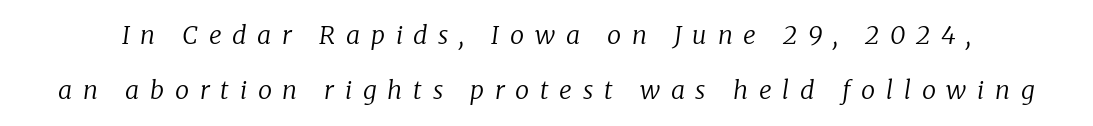
The image shows 25 px text type, italic (leaning right); set loose line spacing (2.22x), unusually wide letter spacing (+0.43 em), not underlined.
